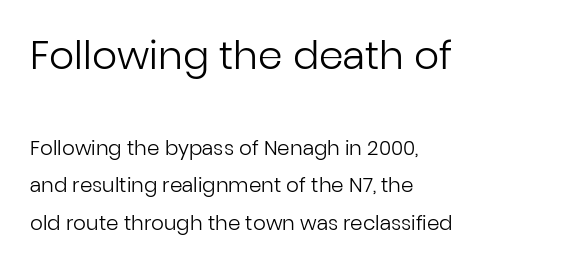
The image shows 39 px regular-weight sans-serif type, upright; set left-aligned, line spacing 1.88x, normal letter spacing, not underlined; the first (top) block is 1.95x larger; low stroke contrast and a medium x-height.
